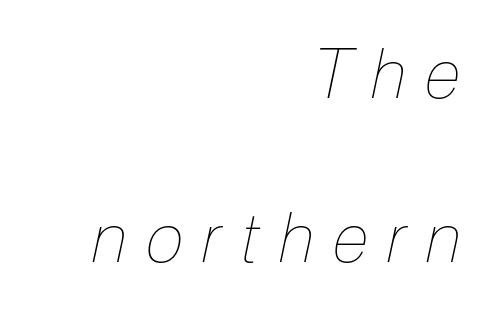
{"italic": "yes", "lean": "right", "slant_degrees": 12, "bold": "no", "weight": "thin", "width": "condensed", "stroke_contrast": "low", "x_height": "medium", "monospaced": "no", "underline": "no", "align": "right", "line_spacing": "loose", "line_spacing_ratio": 2.37, "letter_spacing": "wide", "letter_spacing_em": 0.28, "glyph_px": 69}
